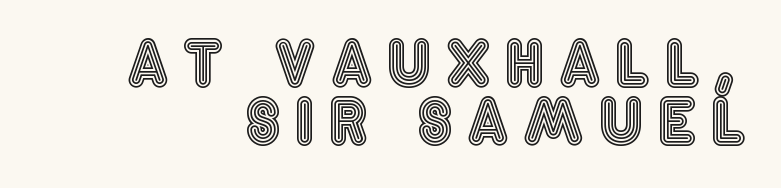
{"italic": "no", "width": "condensed", "x_height": "large", "monospaced": "no", "underline": "no", "align": "right", "line_spacing": "tight", "line_spacing_ratio": 0.96, "letter_spacing": "wide", "letter_spacing_em": 0.25, "glyph_px": 60}
